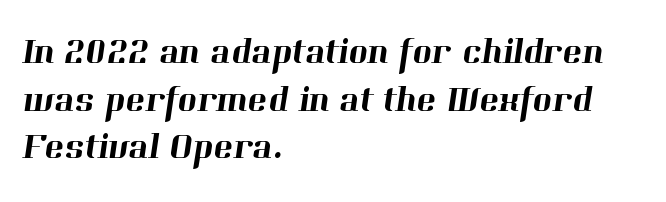
The image shows 37 px serif type; set left-aligned, normal line spacing (1.29x), normal letter spacing, not underlined; high stroke contrast and a medium x-height.
